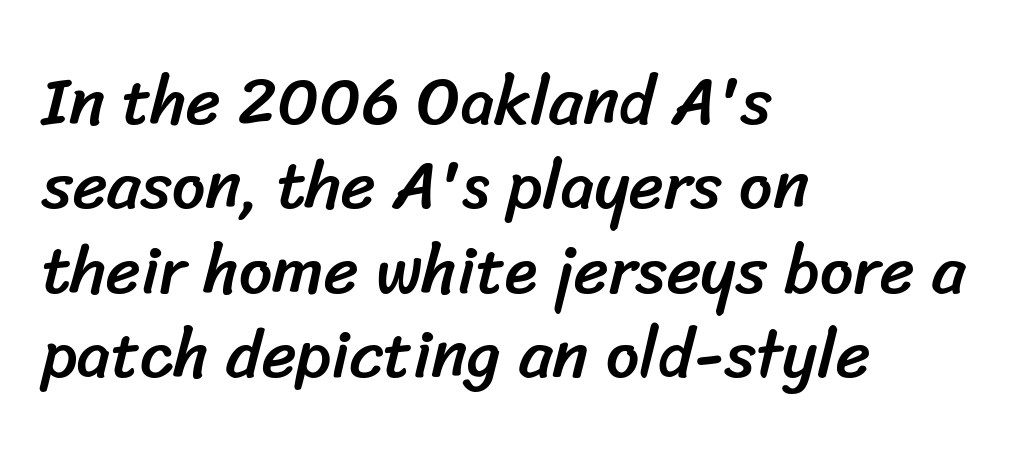
The image shows 67 px sans-serif type; set left-aligned, normal line spacing (1.26x), normal letter spacing, not underlined; low stroke contrast and a medium x-height.
